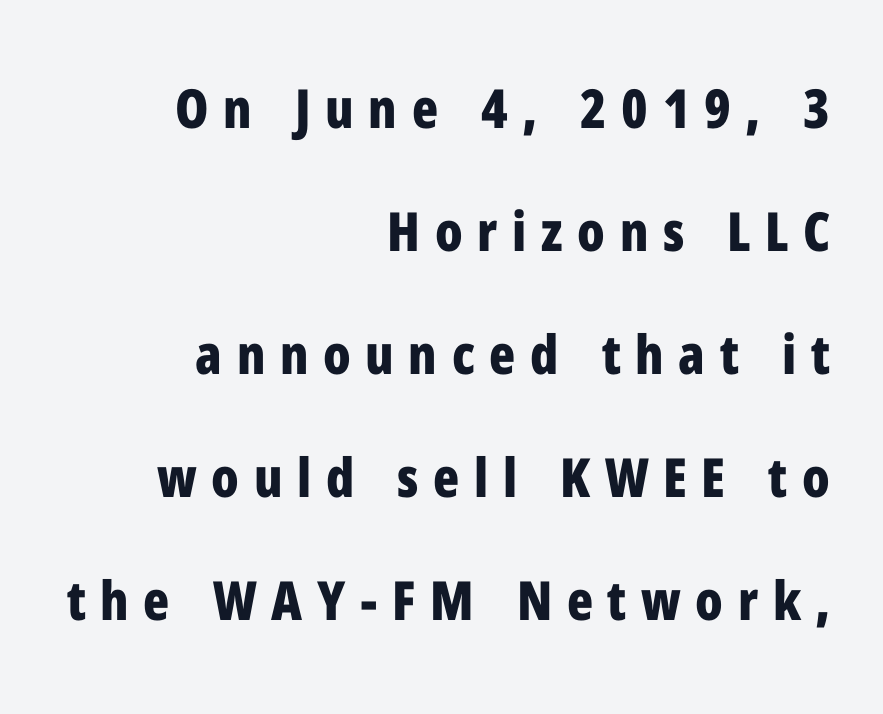
The setting favours the right margin, as signatures and pull-quotes sometimes do. Does the leading feel generous? Absolutely, it's lavish. Any mark beneath the type? The region is blank. Grotesque or geometric, the face here clearly has no serifs. Varying glyph widths throughout — classic text-font behaviour. The tracking jumps out immediately: characters are airy and widely separated.
